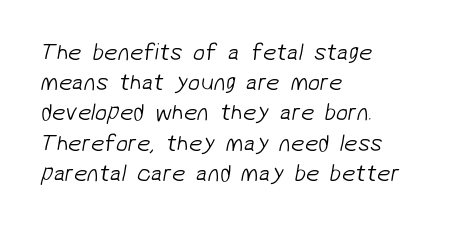
Q: Is the text bold? A: No.
Q: Is the text underlined? A: No.
Q: How is the paragraph aligned? A: Left-aligned.
Q: Is the spacing between letters normal or unusually wide? A: Normal.
Q: Is the spacing between lines tight, normal or loose? A: Normal.
